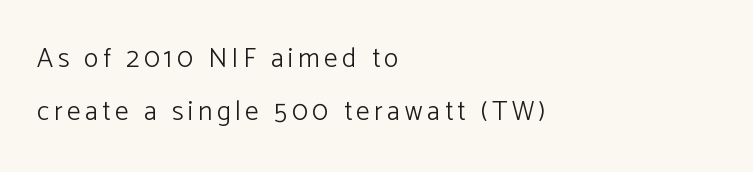
{"italic": "no", "bold": "no", "underline": "no", "align": "left", "line_spacing": "loose", "line_spacing_ratio": 1.96, "glyph_px": 27}
